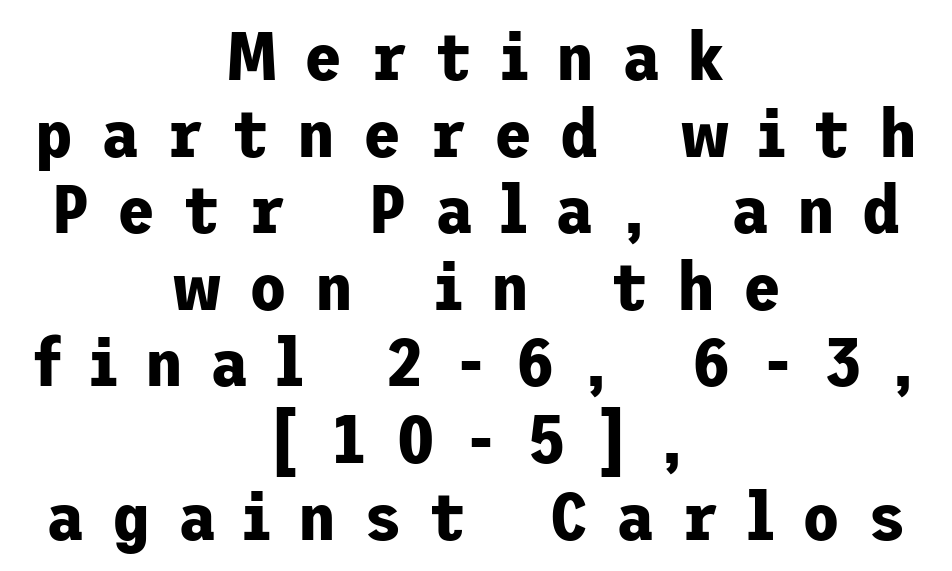
The image shows 69 px bold sans-serif type, upright; set centered, tight line spacing (1.11x), unusually wide letter spacing (+0.4 em), not underlined; low stroke contrast and a medium x-height.
